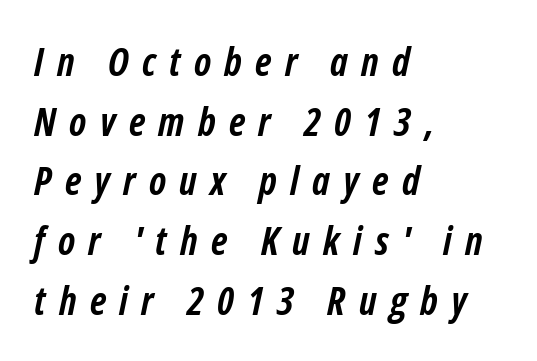
{"italic": "yes", "lean": "right", "slant_degrees": 12, "bold": "yes", "weight": "semibold", "width": "condensed", "stroke_contrast": "low", "x_height": "medium", "monospaced": "no", "underline": "no", "align": "left", "line_spacing": "normal", "line_spacing_ratio": 1.53, "letter_spacing": "wide", "letter_spacing_em": 0.34, "glyph_px": 39}
